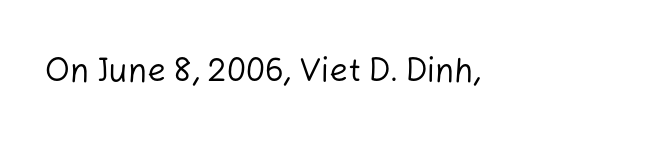
Q: Is the text bold? A: No.
Q: Is the text italic (slanted)? A: No, it is upright.
Q: Is the typeface a serif or a sans-serif typeface? A: Sans-serif.
Q: Is the text underlined? A: No.
Q: Is the spacing between letters normal or unusually wide? A: Normal.
Q: Width (condensed, normal, or wide)? A: Normal.
Q: Stroke contrast? A: Low.
Q: x-height? A: Medium.
Q: Monospaced? A: No.
